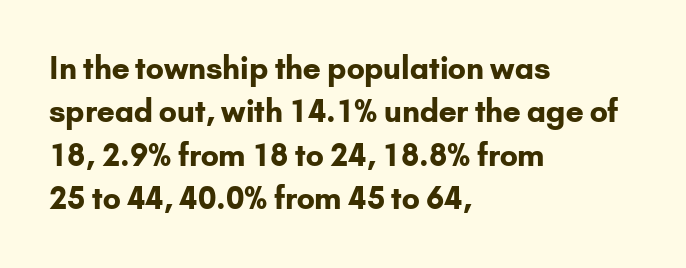
{"serif": "no", "italic": "no", "bold": "yes", "weight": "bold", "width": "normal", "stroke_contrast": "low", "x_height": "small", "monospaced": "no", "underline": "no", "align": "left", "line_spacing": "normal", "line_spacing_ratio": 1.45, "letter_spacing": "normal", "letter_spacing_em": 0.0, "glyph_px": 30}
